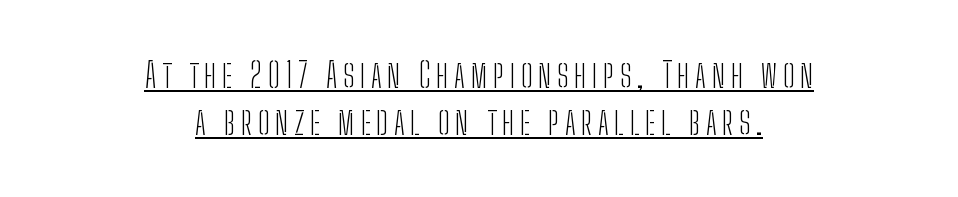
The space between consecutive lines is moderate. Summary of weight: not heavy and not bold. Underlined type. Each letter's strokes conclude bluntly, with no projecting serifs.
